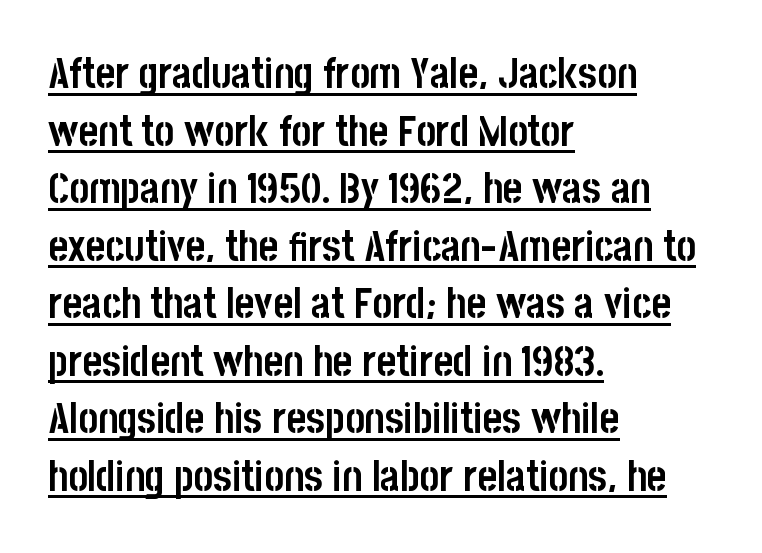
The image shows 42 px semibold, condensed sans-serif type, upright; set left-aligned, normal line spacing (1.37x), normal letter spacing, underlined; low stroke contrast and a large x-height.
